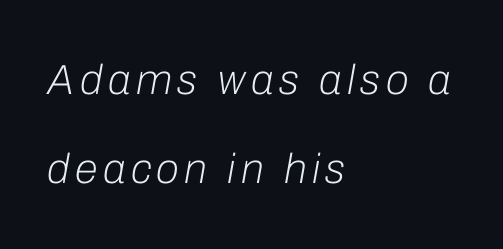
What's the leading like? Stretched, with rows far apart. The ragged edge is on the right, which tells us the setting is flush left. The letters look calm and open, with moderate or lighter stems. No word sits above an underline. Think of a printed novel: that variable character pitch is what you see here. These lines were composed using italics.
